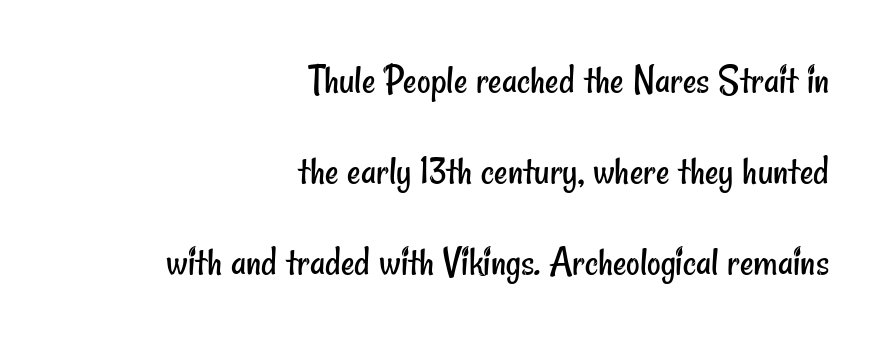
{"serif": "no", "bold": "no", "weight": "regular", "width": "condensed", "stroke_contrast": "low", "x_height": "small", "monospaced": "no", "underline": "no", "align": "right", "line_spacing": "loose", "line_spacing_ratio": 2.17, "letter_spacing": "normal", "letter_spacing_em": 0.0, "glyph_px": 42}
